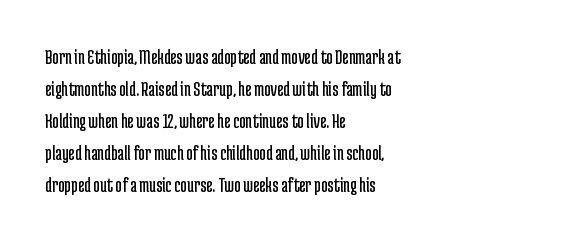
{"italic": "no", "bold": "no", "underline": "no", "align": "left", "line_spacing": "normal", "line_spacing_ratio": 1.46, "letter_spacing": "normal", "letter_spacing_em": 0.0, "glyph_px": 22}
